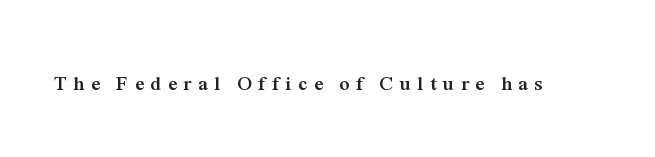
The image shows 20 px bold type, upright; set unusually wide letter spacing (+0.33 em), not underlined.
